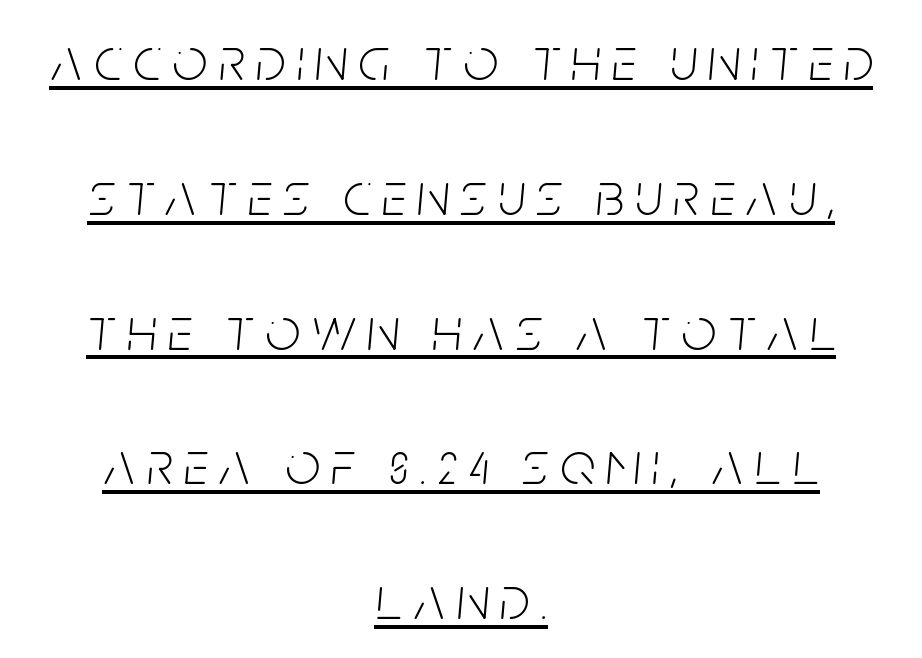
The image shows 61 px light, condensed type, italic (leaning right); set centered, loose line spacing (2.21x), underlined; low stroke contrast and a large x-height.
